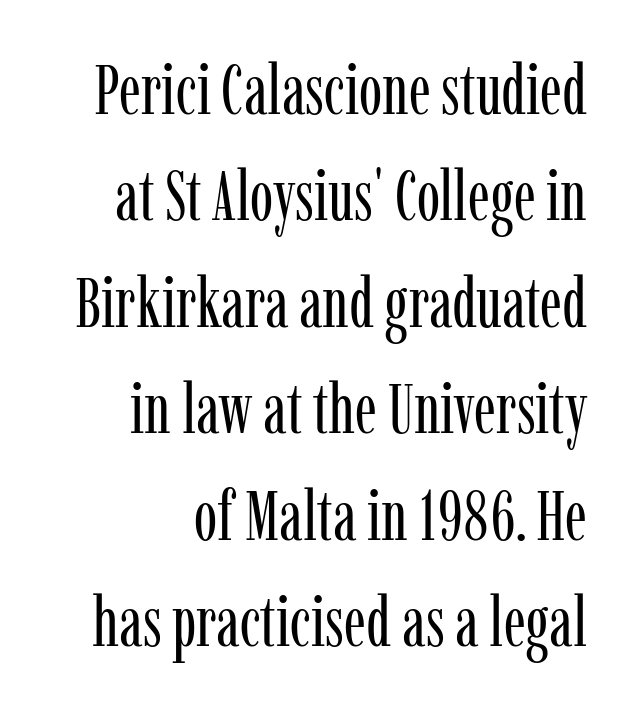
The image shows 70 px regular-weight, condensed serif type, upright; set right-aligned, normal line spacing (1.52x), normal letter spacing, not underlined; low stroke contrast and a medium x-height.
